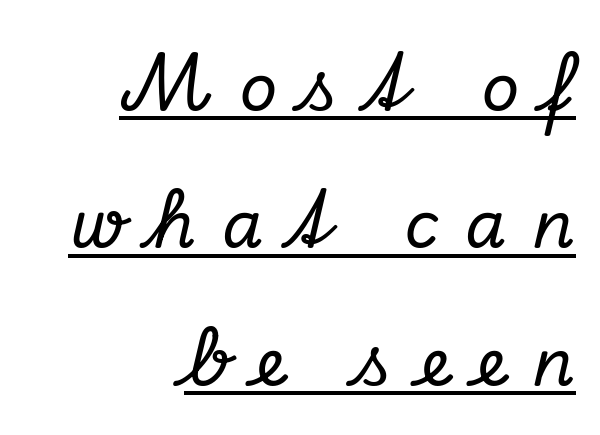
This sample is right-justified, so line beginnings fall wherever the words allow. You could only call the tracking loose — the letters float apart. Proportional: the letters do not fall into vertical columns. In designer terms, the underline attribute is active on this setting.
